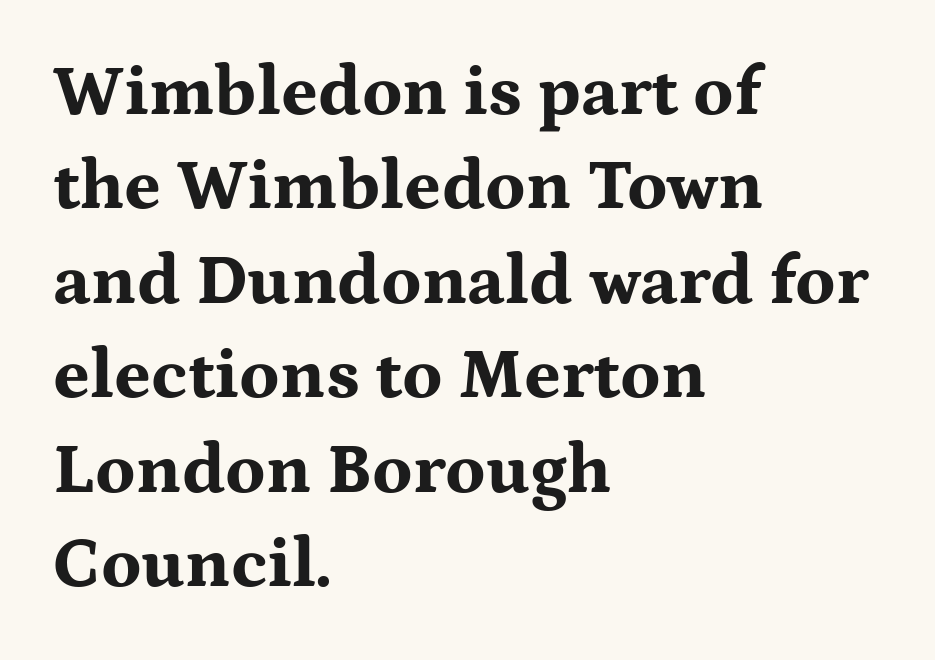
{"serif": "yes", "italic": "no", "bold": "yes", "weight": "bold", "width": "wide", "stroke_contrast": "medium", "x_height": "medium", "monospaced": "no", "underline": "no", "align": "left", "line_spacing": "normal", "line_spacing_ratio": 1.33, "letter_spacing": "normal", "letter_spacing_em": 0.0, "glyph_px": 71}
